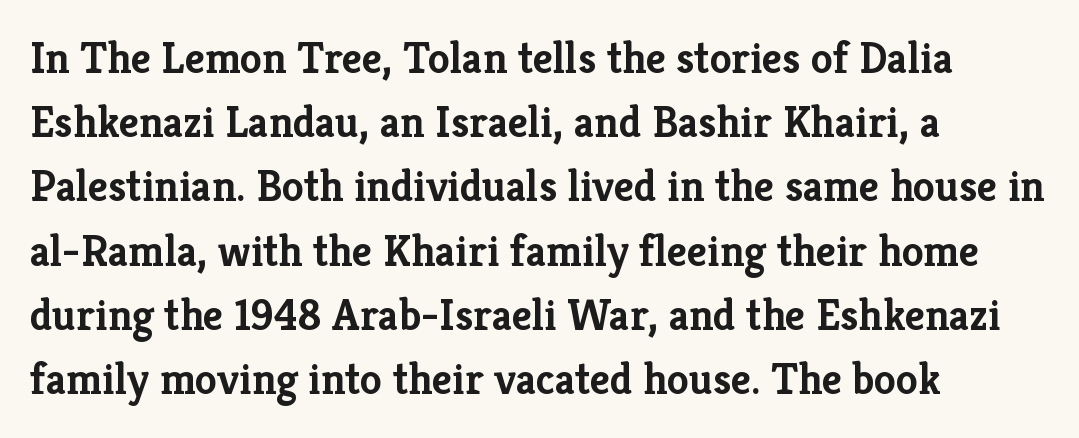
{"serif": "yes", "italic": "no", "bold": "yes", "weight": "semibold", "width": "normal", "stroke_contrast": "low", "x_height": "medium", "monospaced": "no", "underline": "no", "align": "left", "line_spacing": "normal", "line_spacing_ratio": 1.46, "letter_spacing": "normal", "letter_spacing_em": 0.0, "glyph_px": 44}
